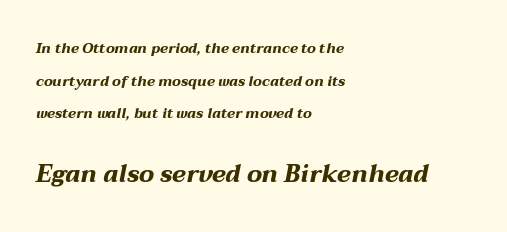
The image shows 24 px bold type, italic (leaning right); set left-aligned, loose line spacing (2.33x), normal letter spacing, not underlined; the second (bottom) block is 1.71x larger.
